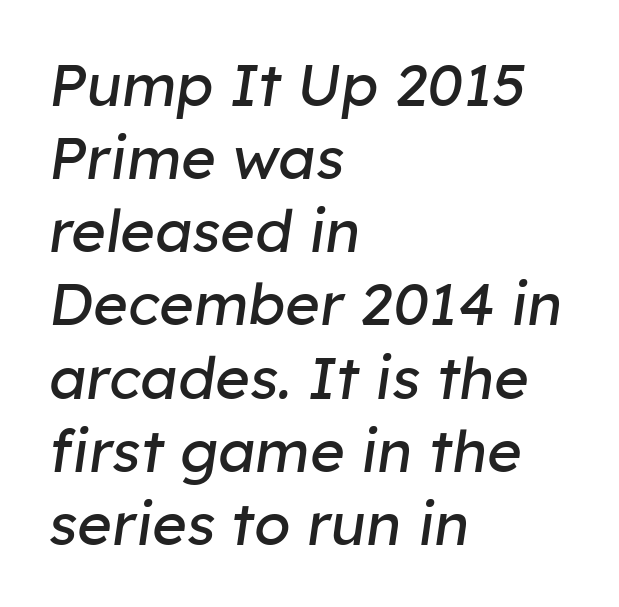
The image shows 59 px regular-weight type, italic (leaning right); set left-aligned, line spacing 1.24x, normal letter spacing, not underlined; low stroke contrast and a medium x-height.
